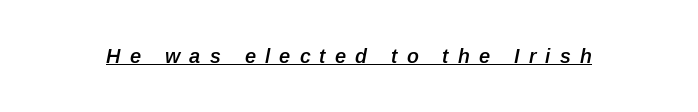
Q: Is the text bold? A: Semi-bold.
Q: Is the text italic (slanted)? A: Yes, it leans right by about 12 degrees.
Q: Is the text underlined? A: Yes.
Q: Is the spacing between letters normal or unusually wide? A: Unusually wide.
